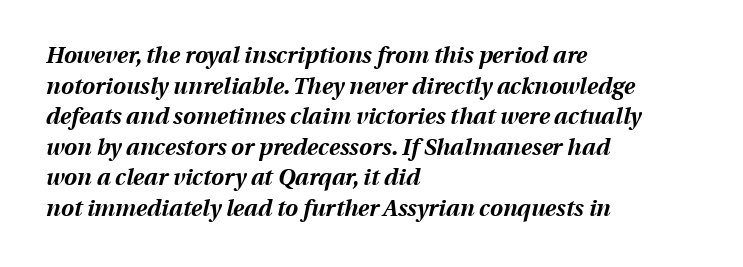
The image shows 23 px bold type, italic (leaning right); set left-aligned, normal line spacing (1.33x), normal letter spacing, not underlined.
